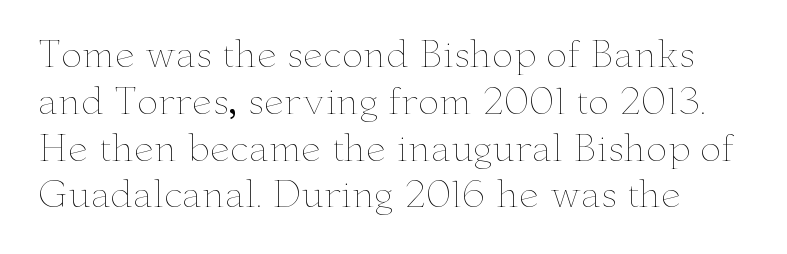
Q: Is the text bold? A: No.
Q: Is the text italic (slanted)? A: No, it is upright.
Q: Is the text underlined? A: No.
Q: Is the spacing between letters normal or unusually wide? A: Normal.
Q: Is the spacing between lines tight, normal or loose? A: Normal.
Q: Width (condensed, normal, or wide)? A: Wide.
Q: Stroke contrast? A: Low.
Q: x-height? A: Small.
Q: Monospaced? A: No.
